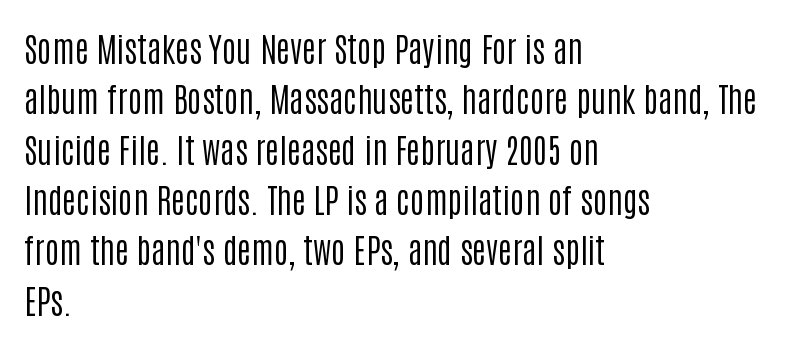
{"serif": "no", "italic": "no", "bold": "no", "weight": "regular", "width": "condensed", "stroke_contrast": "low", "x_height": "large", "monospaced": "no", "underline": "no", "align": "left", "line_spacing": "normal", "line_spacing_ratio": 1.48, "letter_spacing": "normal", "letter_spacing_em": 0.0, "glyph_px": 34}
